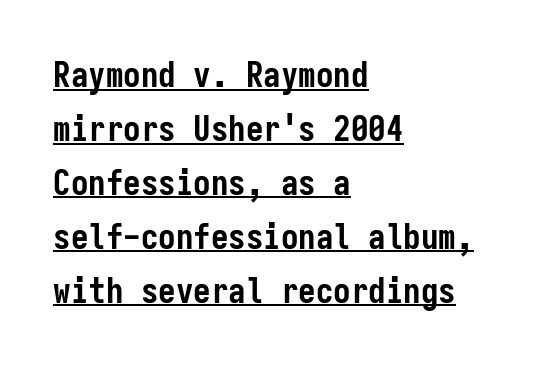
{"serif": "no", "italic": "no", "bold": "yes", "weight": "semibold", "width": "condensed", "stroke_contrast": "low", "x_height": "medium", "monospaced": "yes", "underline": "yes", "align": "left", "line_spacing": "normal", "line_spacing_ratio": 1.54, "letter_spacing": "normal", "letter_spacing_em": 0.0, "glyph_px": 35}
